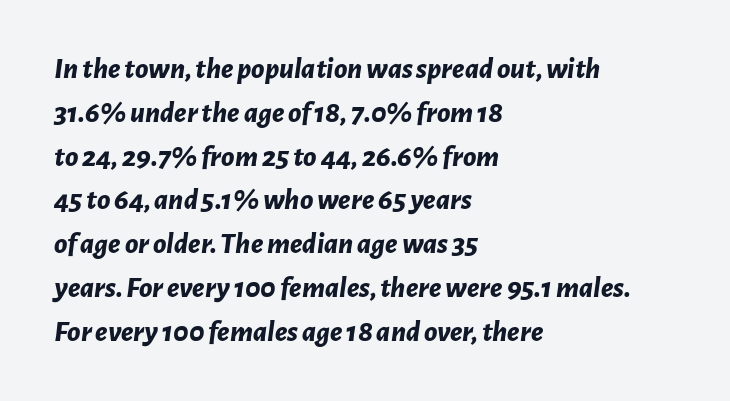
{"italic": "yes", "lean": "right", "slant_degrees": 7, "bold": "yes", "weight": "bold", "width": "normal", "stroke_contrast": "low", "x_height": "medium", "monospaced": "no", "underline": "no", "align": "left", "line_spacing": "normal", "line_spacing_ratio": 1.46, "letter_spacing": "normal", "letter_spacing_em": 0.0, "glyph_px": 30}
